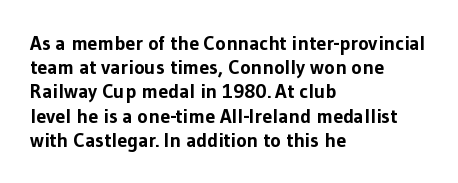
Q: Is the text bold? A: Yes.
Q: Is the text italic (slanted)? A: No, it is upright.
Q: Is the text underlined? A: No.
Q: How is the paragraph aligned? A: Left-aligned.
Q: Is the spacing between letters normal or unusually wide? A: Normal.
